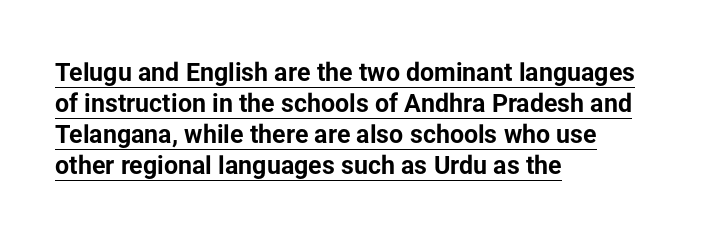
Weight: bold. Between one letter and the next there's only the usual sliver of space. Alignment: flush left. These characters rest on top of a visible drawn line. The specimen reads as upright at a glance.
